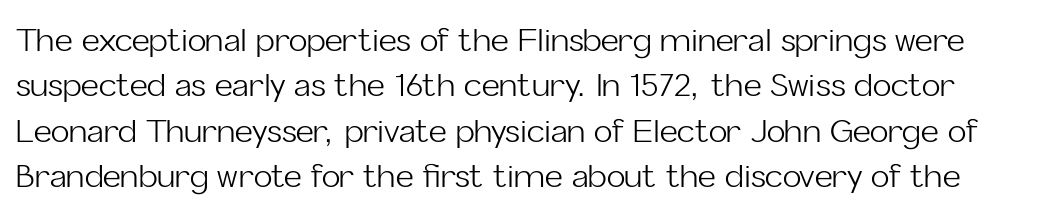
The image shows 31 px light sans-serif type, upright; set normal line spacing (1.46x), normal letter spacing, not underlined; low stroke contrast and a medium x-height.
